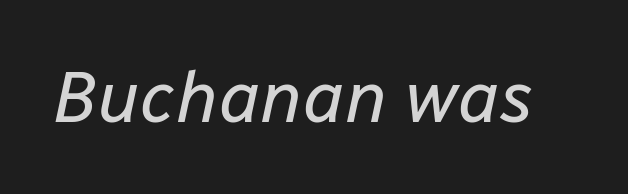
{"italic": "yes", "lean": "right", "slant_degrees": 12, "bold": "no", "weight": "regular", "width": "normal", "stroke_contrast": "low", "x_height": "medium", "monospaced": "no", "underline": "no", "letter_spacing": "normal", "letter_spacing_em": 0.0, "glyph_px": 72}
